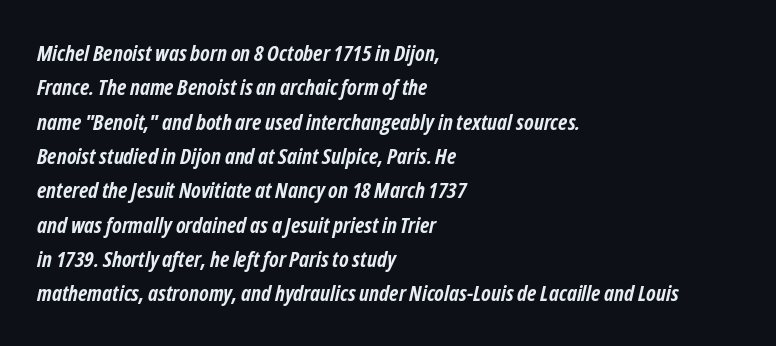
Q: Is the text bold? A: Yes.
Q: Is the text italic (slanted)? A: Yes, it leans right by about 12 degrees.
Q: Is the text underlined? A: No.
Q: How is the paragraph aligned? A: Left-aligned.
Q: Is the spacing between letters normal or unusually wide? A: Normal.
Q: Is the spacing between lines tight, normal or loose? A: Normal.
